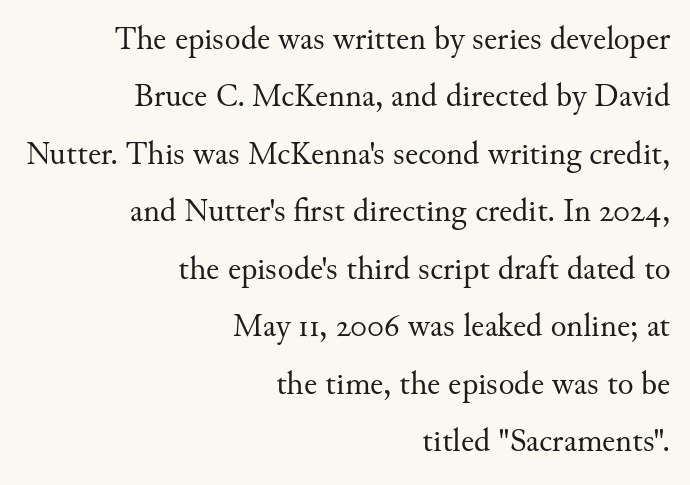
Q: Is the text bold? A: No.
Q: Is the text italic (slanted)? A: No, it is upright.
Q: Is the typeface a serif or a sans-serif typeface? A: Serif.
Q: Is the text underlined? A: No.
Q: How is the paragraph aligned? A: Right-aligned.
Q: Is the spacing between letters normal or unusually wide? A: Normal.
Q: Width (condensed, normal, or wide)? A: Normal.
Q: Stroke contrast? A: Medium.
Q: x-height? A: Small.
Q: Monospaced? A: No.
